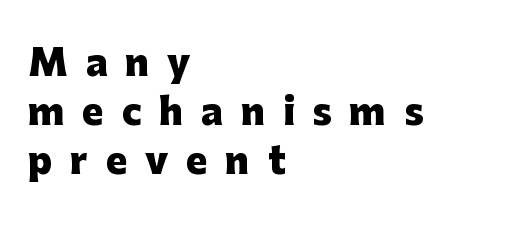
The image shows 36 px heavy sans-serif type, upright; set left-aligned, normal line spacing (1.36x), unusually wide letter spacing (+0.49 em), not underlined; low stroke contrast and a medium x-height.
